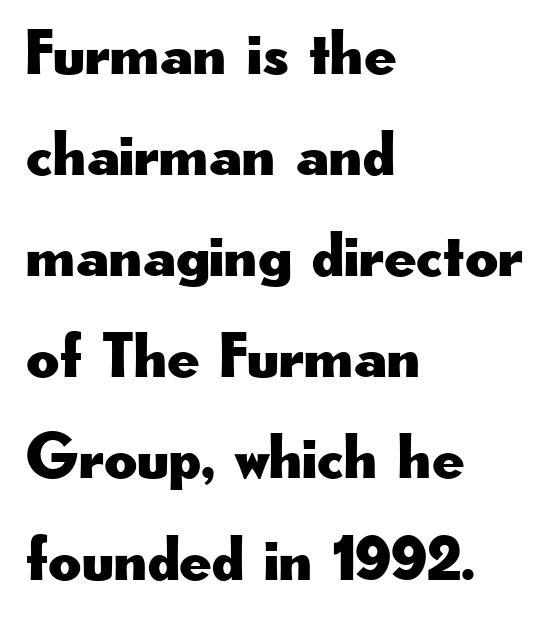
To sum up the face: it is a sans, with no serifs. Think of a printed novel: that variable character pitch is what you see here. A typesetter would mark this as roman, not italic. Each line starts at the same left margin while the right side varies.
